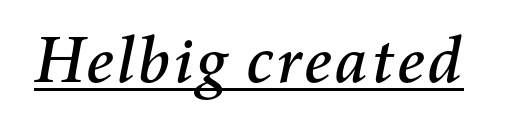
Q: Is the text italic (slanted)? A: Yes, it leans right by about 11 degrees.
Q: Is the text underlined? A: Yes.
Q: Is the spacing between letters normal or unusually wide? A: Normal.
Q: Width (condensed, normal, or wide)? A: Normal.
Q: Stroke contrast? A: Medium.
Q: x-height? A: Medium.
Q: Monospaced? A: No.
